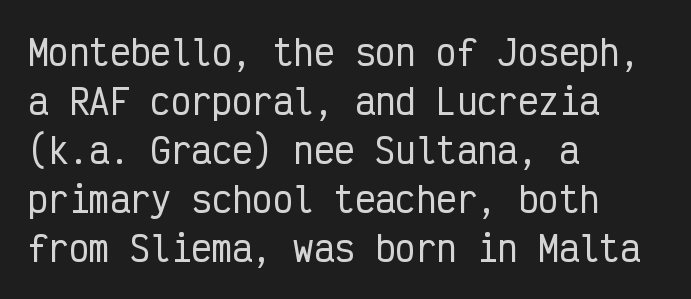
Q: Is the text italic (slanted)? A: No, it is upright.
Q: Is the typeface a serif or a sans-serif typeface? A: Sans-serif.
Q: Is the text underlined? A: No.
Q: How is the paragraph aligned? A: Left-aligned.
Q: Is the spacing between letters normal or unusually wide? A: Normal.
Q: Is the spacing between lines tight, normal or loose? A: Normal.
Q: Width (condensed, normal, or wide)? A: Condensed.
Q: Stroke contrast? A: Low.
Q: x-height? A: Medium.
Q: Monospaced? A: Yes.
